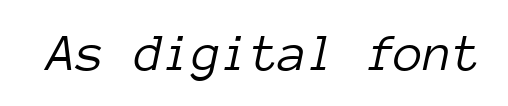
Q: Is the text bold? A: No.
Q: Is the text italic (slanted)? A: Yes, it leans right by about 12 degrees.
Q: Is the text underlined? A: No.
Q: Is the spacing between letters normal or unusually wide? A: Normal.
Q: Width (condensed, normal, or wide)? A: Normal.
Q: Stroke contrast? A: Low.
Q: x-height? A: Medium.
Q: Monospaced? A: Yes.
